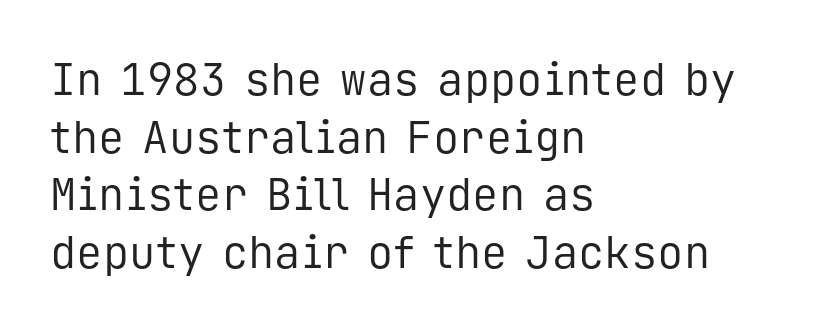
Q: Is the text bold? A: No.
Q: Is the text italic (slanted)? A: No, it is upright.
Q: Is the typeface a serif or a sans-serif typeface? A: Sans-serif.
Q: Is the text underlined? A: No.
Q: How is the paragraph aligned? A: Left-aligned.
Q: Is the spacing between letters normal or unusually wide? A: Normal.
Q: Is the spacing between lines tight, normal or loose? A: Normal.
Q: Width (condensed, normal, or wide)? A: Normal.
Q: Stroke contrast? A: Low.
Q: x-height? A: Medium.
Q: Monospaced? A: Yes.
